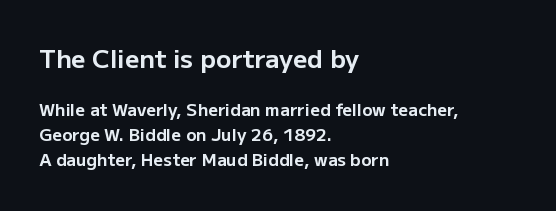
The image shows 25 px bold type, upright; set left-aligned, normal line spacing (1.48x), normal letter spacing, not underlined; the first (top) block is 1.47x larger.
